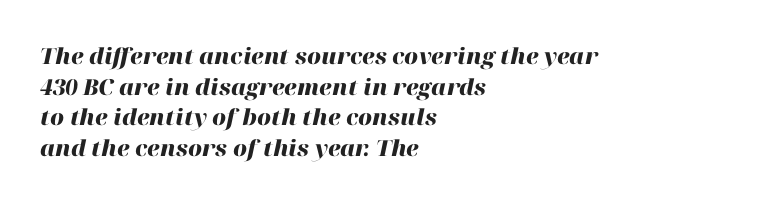
The image shows 22 px bold type, italic (leaning right); set left-aligned, normal line spacing (1.39x), normal letter spacing, not underlined.
